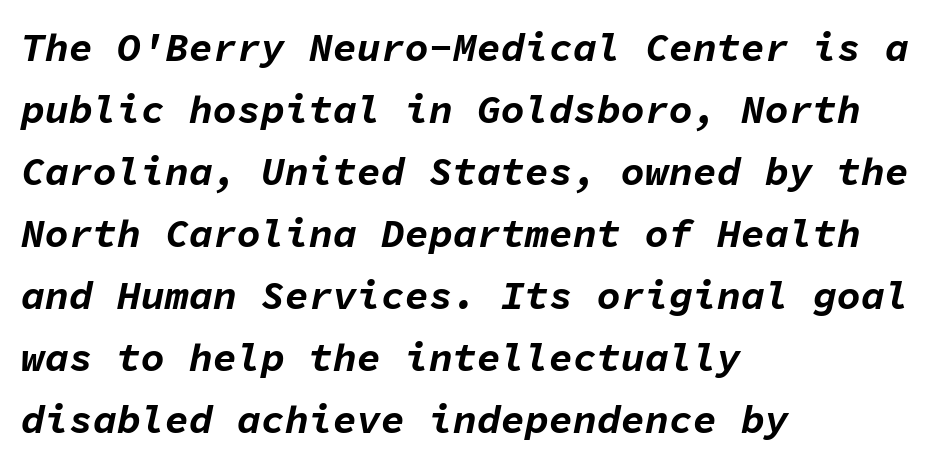
{"italic": "yes", "lean": "right", "slant_degrees": 11, "bold": "yes", "weight": "bold", "width": "normal", "stroke_contrast": "low", "x_height": "medium", "monospaced": "yes", "underline": "no", "align": "left", "line_spacing": "normal", "line_spacing_ratio": 1.55, "letter_spacing": "normal", "letter_spacing_em": 0.0, "glyph_px": 40}
